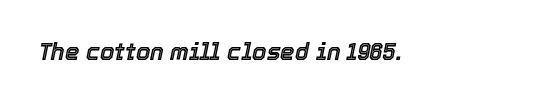
Q: Is the text italic (slanted)? A: Yes, it leans right by about 12 degrees.
Q: Is the text underlined? A: No.
Q: Is the spacing between letters normal or unusually wide? A: Normal.
